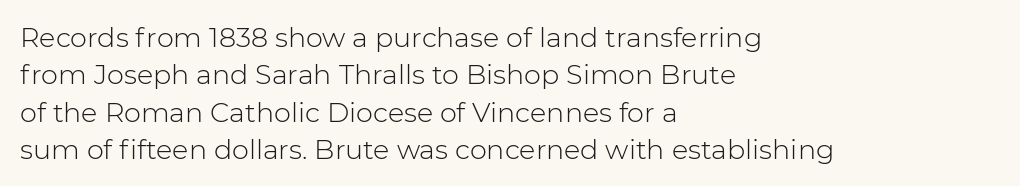
Q: Is the text bold? A: No.
Q: Is the text italic (slanted)? A: No, it is upright.
Q: Is the text underlined? A: No.
Q: How is the paragraph aligned? A: Left-aligned.
Q: Is the spacing between letters normal or unusually wide? A: Normal.
Q: Is the spacing between lines tight, normal or loose? A: Normal.
